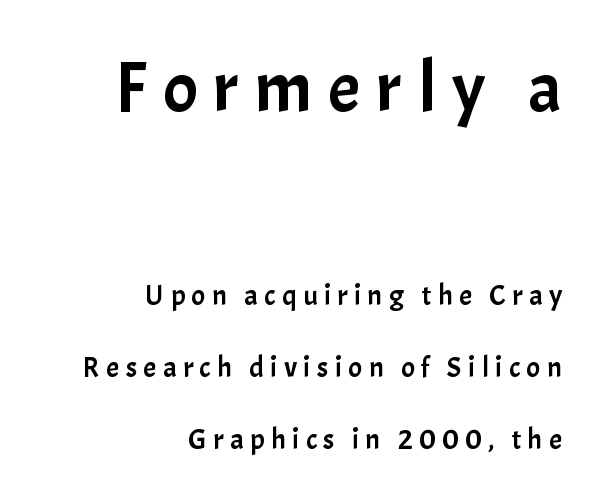
Proportional: the letters do not fall into vertical columns. The zone under the glyphs is completely vacant. The composition opens big and finishes small. Words appear elongated and porous because spacing is wide.
